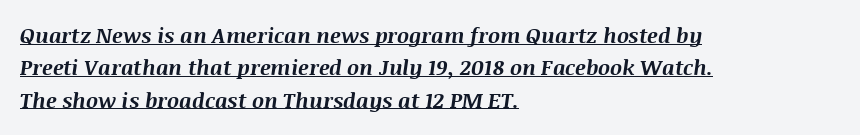
The image shows 21 px bold type, italic (leaning right); set left-aligned, normal line spacing (1.54x), normal letter spacing, underlined.
